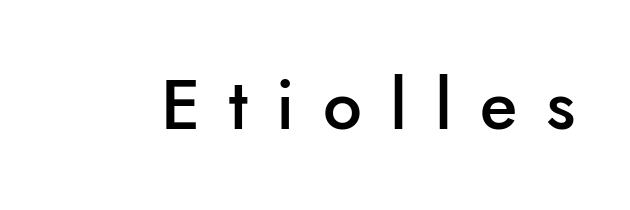
{"serif": "no", "italic": "no", "bold": "semi", "weight": "semibold", "width": "normal", "stroke_contrast": "low", "x_height": "small", "monospaced": "no", "underline": "no", "letter_spacing": "wide", "letter_spacing_em": 0.41, "glyph_px": 69}
